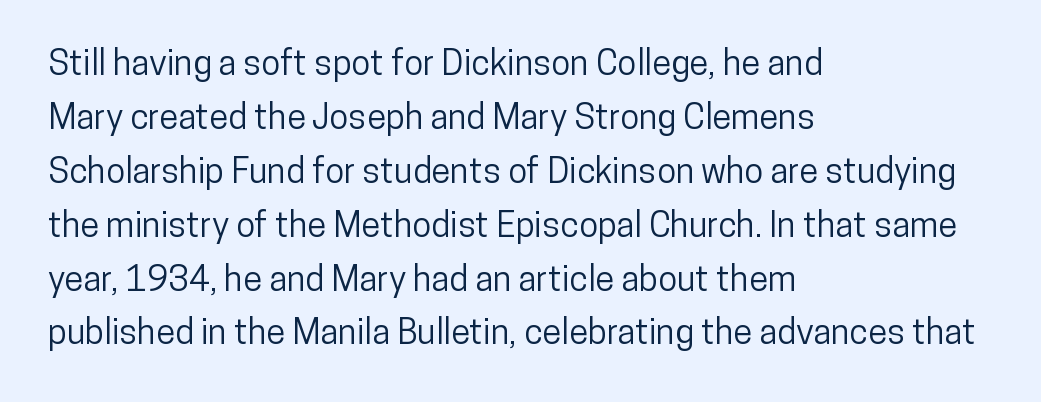
The image shows 35 px condensed sans-serif type, upright; set left-aligned, normal line spacing (1.54x), normal letter spacing, not underlined; low stroke contrast and a medium x-height.
